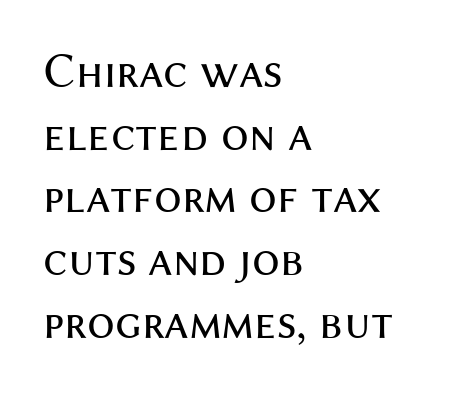
Q: Is the text bold? A: No.
Q: Is the text italic (slanted)? A: No, it is upright.
Q: Is the typeface a serif or a sans-serif typeface? A: Sans-serif.
Q: Is the text underlined? A: No.
Q: How is the paragraph aligned? A: Left-aligned.
Q: Is the spacing between letters normal or unusually wide? A: Normal.
Q: Is the spacing between lines tight, normal or loose? A: Normal.
Q: Width (condensed, normal, or wide)? A: Normal.
Q: Stroke contrast? A: Medium.
Q: x-height? A: Medium.
Q: Monospaced? A: No.
